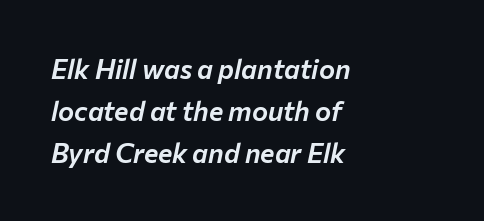
Q: Is the text italic (slanted)? A: Yes, it leans right by about 12 degrees.
Q: Is the text underlined? A: No.
Q: How is the paragraph aligned? A: Left-aligned.
Q: Is the spacing between letters normal or unusually wide? A: Normal.
Q: Is the spacing between lines tight, normal or loose? A: Normal.
